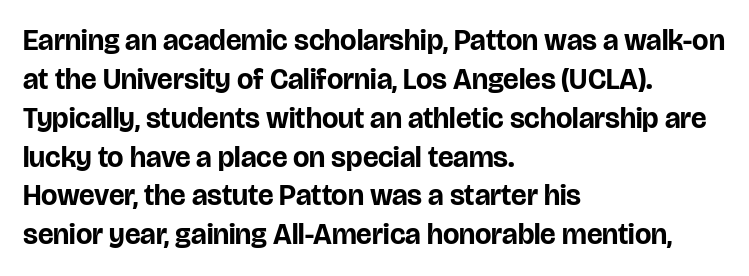
When letters stand straight like this, we call the style roman or upright. Beneath every word, the page is bare. Baseline-to-baseline distance is the conventional proportion of letter height. Heavy, bold letterforms. This rendering leaves character spacing at its baseline value. Each letter keeps its own natural width here, so spacing adapts to shape.
